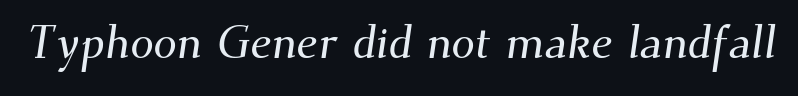
A clean baseline with only descenders dipping below it. This sample has the flowing, uneven cadence of proportional lettering. The font family rendered here belongs to the serif group. Observe the ordinary spacing: letters are neighbours, not strangers.
